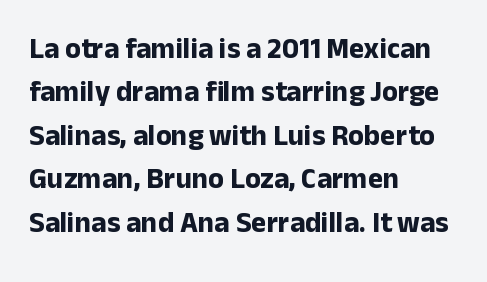
How would I describe the line gaps? Plain and ordinary. This rendering leaves character spacing at its baseline value. Looks like regular typesetting: each glyph gets only the width it needs. The passage shown is typeset with a sans-serif family. A clean baseline with only descenders dipping below it. Weight: bold.
